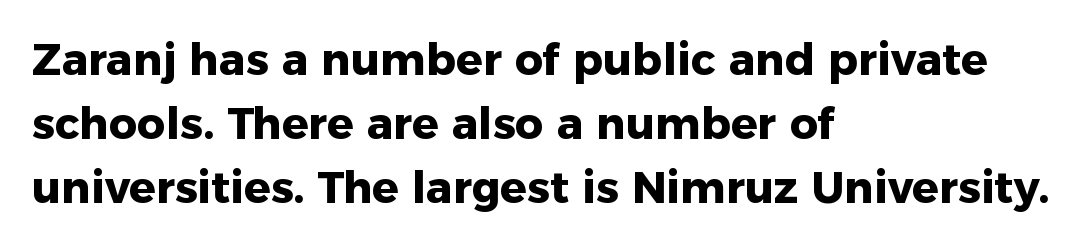
One-word summary of the alignment: left. Chunky letters — that's bold for sure. The lettering stays uniformly vertical, giving the passage a roman look. The face used here is proportionally spaced, like ordinary book or web type. Regarding leading, the lines here are spaced in the standard way.
